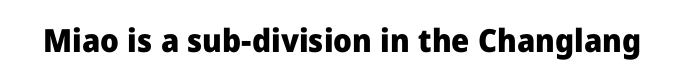
{"serif": "no", "italic": "no", "bold": "yes", "weight": "heavy", "width": "normal", "stroke_contrast": "low", "x_height": "medium", "monospaced": "no", "underline": "no", "letter_spacing": "normal", "letter_spacing_em": 0.0, "glyph_px": 32}
